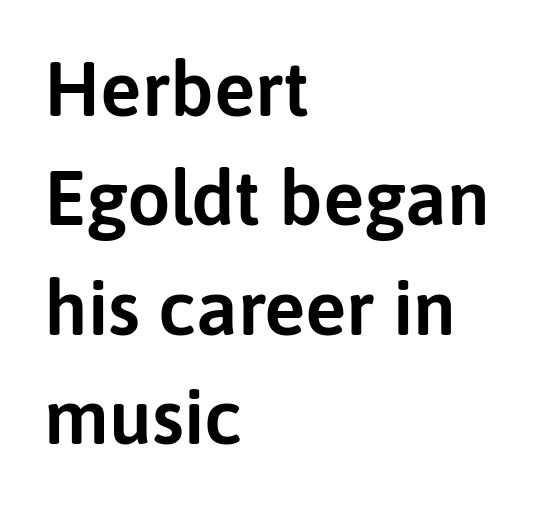
{"serif": "no", "italic": "no", "width": "normal", "stroke_contrast": "low", "x_height": "medium", "monospaced": "no", "underline": "no", "align": "left", "line_spacing": "normal", "line_spacing_ratio": 1.42, "letter_spacing": "normal", "letter_spacing_em": 0.0, "glyph_px": 77}
